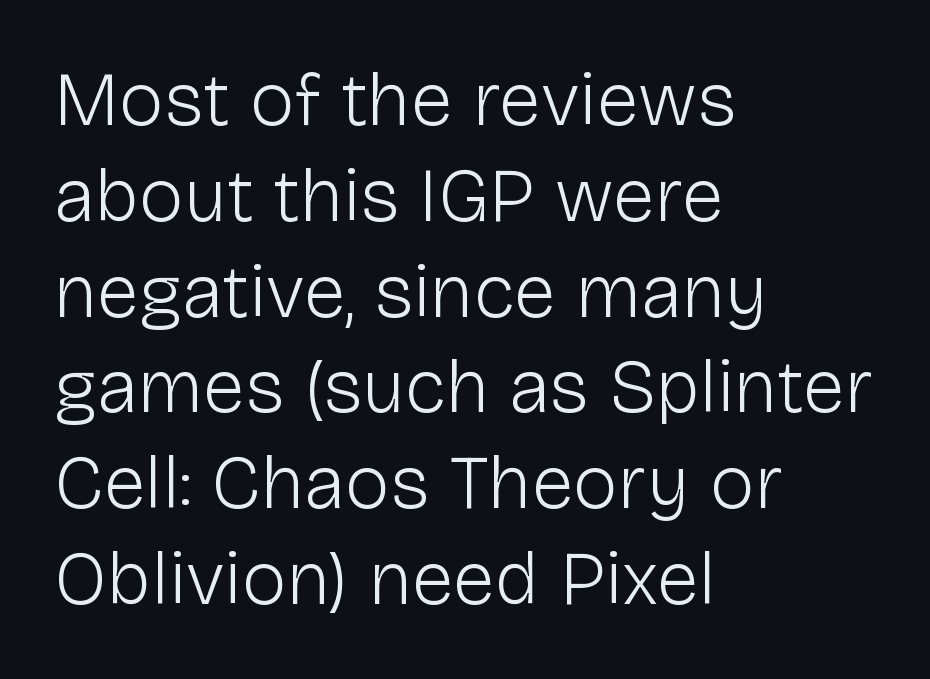
Q: Is the text bold? A: No.
Q: Is the text italic (slanted)? A: No, it is upright.
Q: Is the typeface a serif or a sans-serif typeface? A: Sans-serif.
Q: Is the text underlined? A: No.
Q: How is the paragraph aligned? A: Left-aligned.
Q: Is the spacing between letters normal or unusually wide? A: Normal.
Q: Is the spacing between lines tight, normal or loose? A: Normal.
Q: Width (condensed, normal, or wide)? A: Normal.
Q: Stroke contrast? A: Low.
Q: x-height? A: Medium.
Q: Monospaced? A: No.
